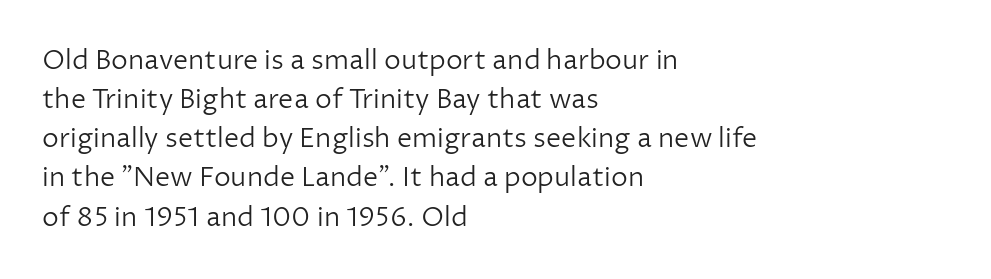
Q: Is the text bold? A: No.
Q: Is the text italic (slanted)? A: No, it is upright.
Q: Is the text underlined? A: No.
Q: How is the paragraph aligned? A: Left-aligned.
Q: Is the spacing between letters normal or unusually wide? A: Normal.
Q: Is the spacing between lines tight, normal or loose? A: Normal.
